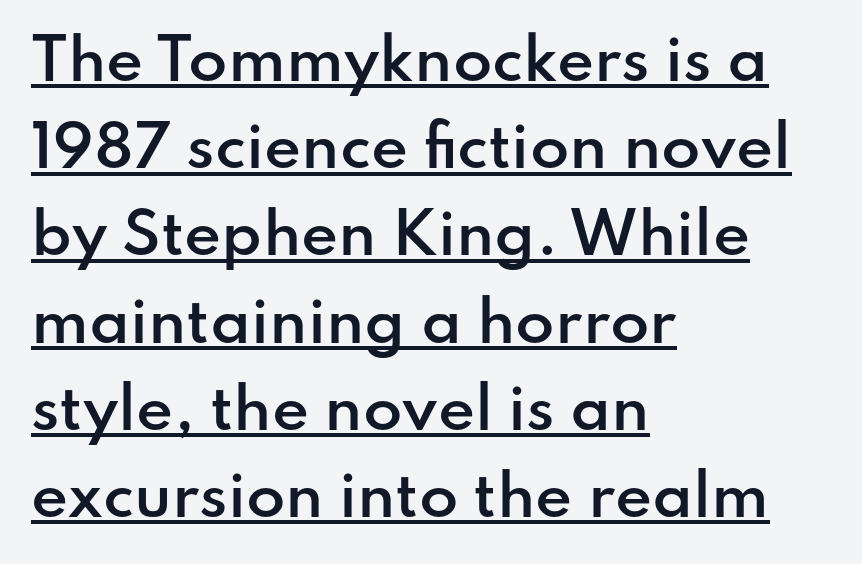
Letterform terminals end flat and unadorned throughout the passage. Look at the tracking — it's just the regular setting, nothing added. I'd describe the lettering as semibold — firm but not a full bold. This sample is left-justified, so line endings fall wherever the words run out. Does the lettering tilt? It doesn't — this is upright. Reading down the column, the eye jumps a familiar distance to each next line.
